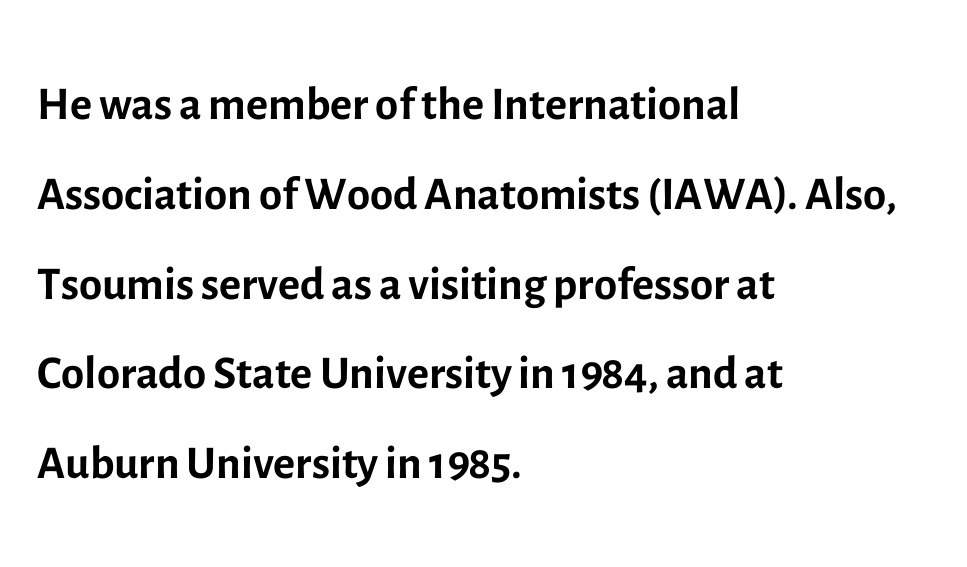
The image shows 67 px regular-weight sans-serif type, upright; set left-aligned, normal line spacing (1.34x), normal letter spacing, not underlined; a medium x-height.
